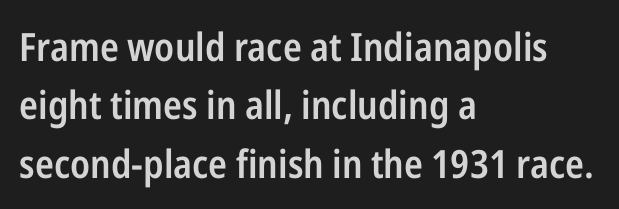
{"serif": "no", "italic": "no", "bold": "semi", "weight": "semibold", "width": "condensed", "stroke_contrast": "low", "x_height": "medium", "monospaced": "no", "underline": "no", "align": "left", "line_spacing": "normal", "line_spacing_ratio": 1.5, "letter_spacing": "normal", "letter_spacing_em": 0.0, "glyph_px": 39}
